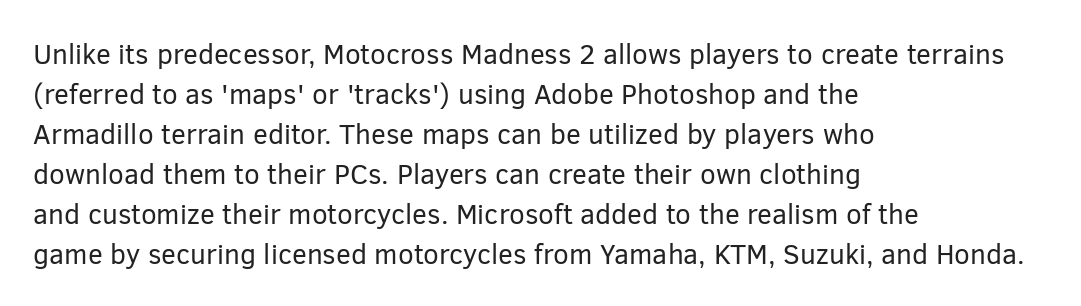
The image shows 28 px regular-weight sans-serif type, upright; set left-aligned, normal line spacing (1.43x), normal letter spacing, not underlined; low stroke contrast and a medium x-height.
